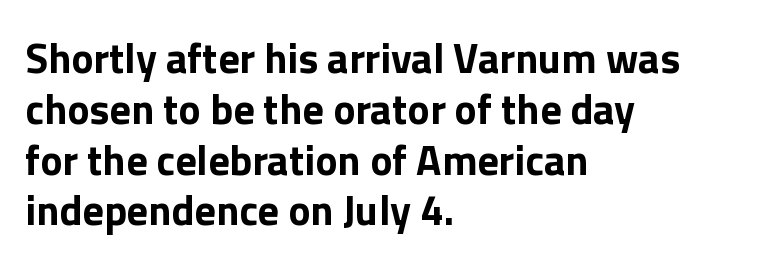
Q: Is the text bold? A: Yes.
Q: Is the text italic (slanted)? A: No, it is upright.
Q: Is the typeface a serif or a sans-serif typeface? A: Sans-serif.
Q: Is the text underlined? A: No.
Q: How is the paragraph aligned? A: Left-aligned.
Q: Is the spacing between letters normal or unusually wide? A: Normal.
Q: Width (condensed, normal, or wide)? A: Normal.
Q: x-height? A: Medium.
Q: Monospaced? A: No.
